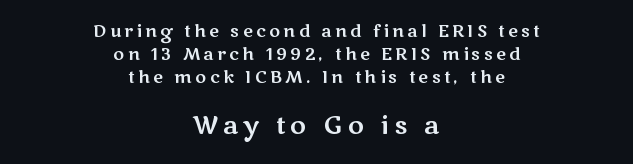
{"italic": "no", "underline": "no", "align": "center", "line_spacing": "normal", "line_spacing_ratio": 1.36, "larger_block": "second", "size_ratio": 1.47, "glyph_px": 25}
